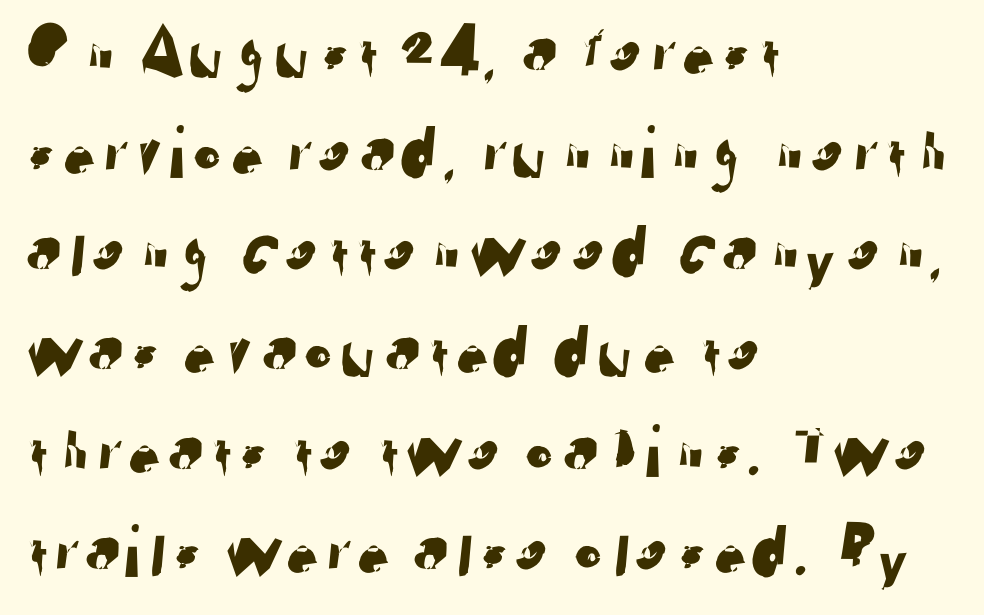
{"serif": "no", "width": "normal", "stroke_contrast": "low", "x_height": "medium", "monospaced": "no", "underline": "no", "align": "left", "line_spacing": "normal", "line_spacing_ratio": 1.33, "letter_spacing": "normal", "letter_spacing_em": 0.0, "glyph_px": 75}
